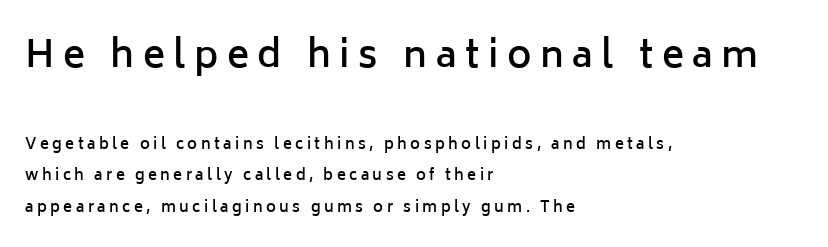
Slightly chunky letters — semibold, I'd say, not full bold. Short and long lines alike share a common starting point at left. The letters advance in unequal steps, a hallmark of proportional type. Compared with typical body copy, the letter spacing here is much looser. Regarding leading, the lines here are spaced well apart.
